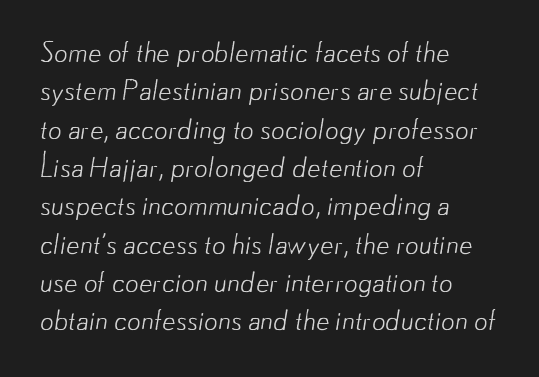
Typeset ragged right — the left edge is the straight one. Clear beneath every line of the passage. Vertically, the passage feels balanced, rows spaced as you'd expect. Letter spacing: default. Bold? No — there's no thickening of the strokes.
